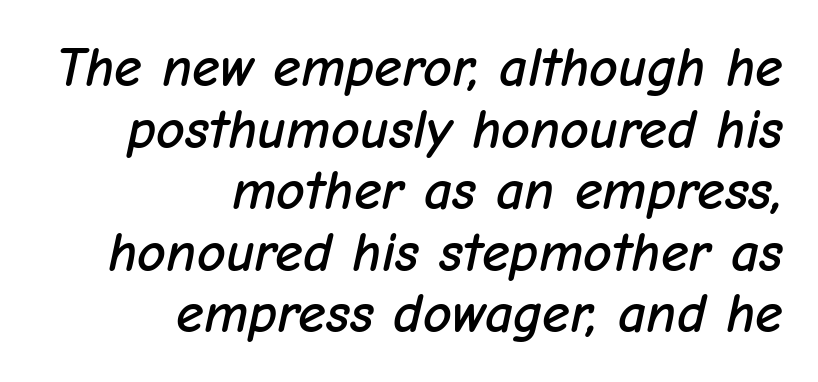
The compositor pushed each line to the right boundary. Is the letter spacing exaggerated? No — it looks like the ordinary default. Rows of type sit shoulder to shoulder in the vertical direction. A clean baseline with only descenders dipping below it. It's the slanting kind of type.
